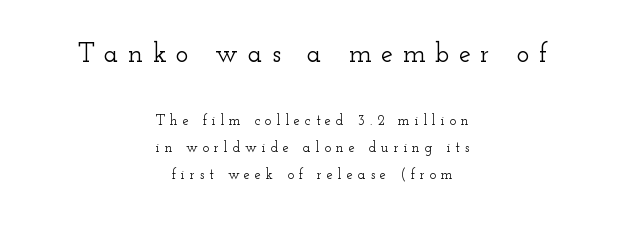
The image shows 27 px text type, upright; set centered, loose line spacing (1.92x), unusually wide letter spacing (+0.35 em), not underlined; the first (top) block is 1.93x larger.
